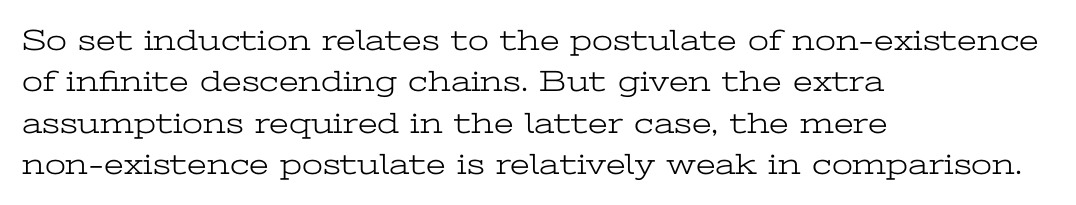
{"serif": "yes", "italic": "no", "bold": "no", "weight": "light", "width": "wide", "stroke_contrast": "low", "x_height": "medium", "monospaced": "no", "underline": "no", "align": "left", "line_spacing": "normal", "line_spacing_ratio": 1.38, "letter_spacing": "normal", "letter_spacing_em": 0.0, "glyph_px": 30}
